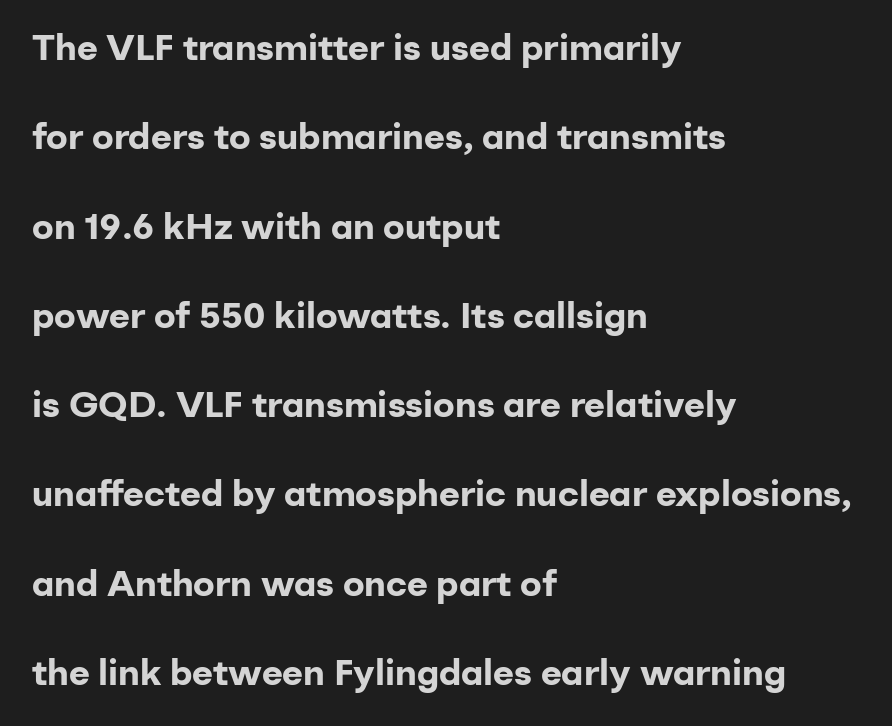
{"serif": "no", "italic": "no", "bold": "yes", "weight": "bold", "width": "normal", "stroke_contrast": "low", "x_height": "medium", "monospaced": "no", "underline": "no", "align": "left", "line_spacing": "loose", "line_spacing_ratio": 2.48, "letter_spacing": "normal", "letter_spacing_em": 0.0, "glyph_px": 36}
